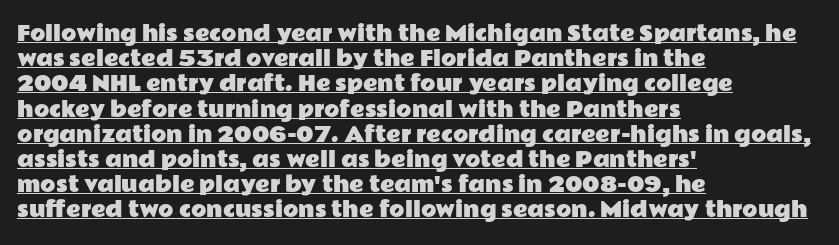
{"italic": "no", "underline": "yes", "align": "left", "line_spacing": "normal", "line_spacing_ratio": 1.26, "letter_spacing": "normal", "letter_spacing_em": 0.0, "glyph_px": 20}
